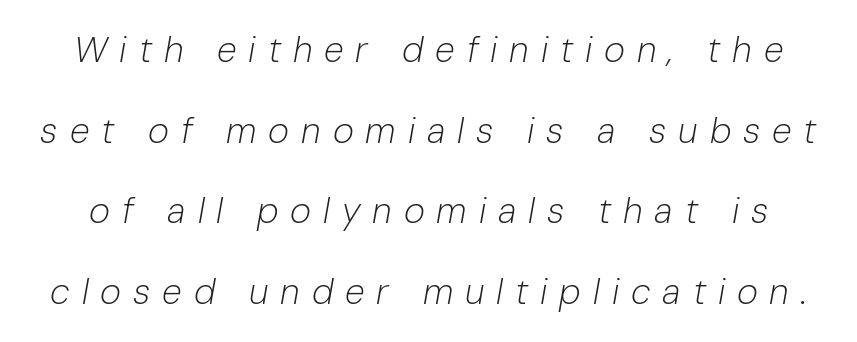
Here the glyphs are tracked loosely, breaking word shapes into spaced letters. Do the characters align in a grid? No, the font is proportional. The weight would be labelled regular, book, light, or lighter still. The string is rendered with underlining switched off. Vertical spacing — loose.
